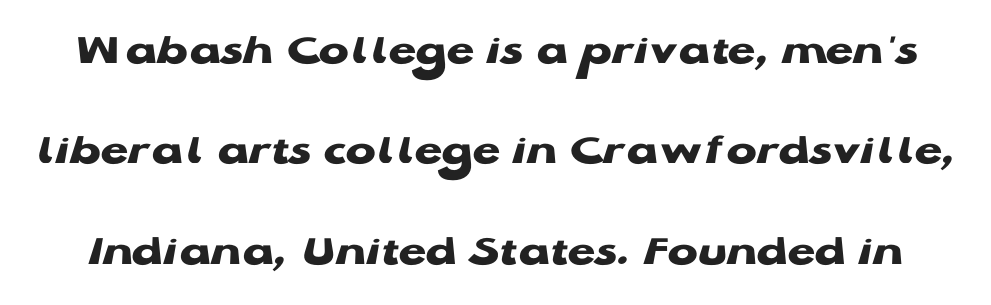
Q: Is the text bold? A: Yes.
Q: Is the text italic (slanted)? A: No, it is upright.
Q: Is the typeface a serif or a sans-serif typeface? A: Sans-serif.
Q: Is the text underlined? A: No.
Q: Is the spacing between letters normal or unusually wide? A: Normal.
Q: Is the spacing between lines tight, normal or loose? A: Loose.
Q: Width (condensed, normal, or wide)? A: Wide.
Q: Stroke contrast? A: Low.
Q: x-height? A: Medium.
Q: Monospaced? A: No.
